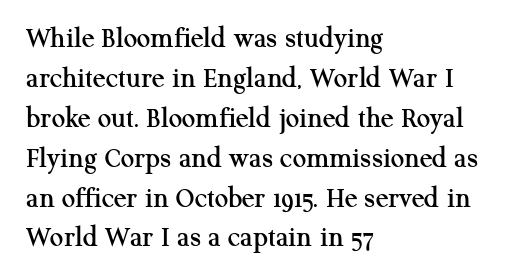
The image shows 30 px serif type, upright; set left-aligned, normal line spacing (1.33x), normal letter spacing, not underlined; medium stroke contrast and a medium x-height.
